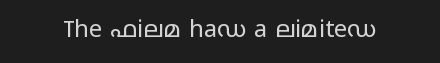
{"italic": "no", "bold": "no", "underline": "no", "letter_spacing": "normal", "letter_spacing_em": 0.0, "glyph_px": 24}
